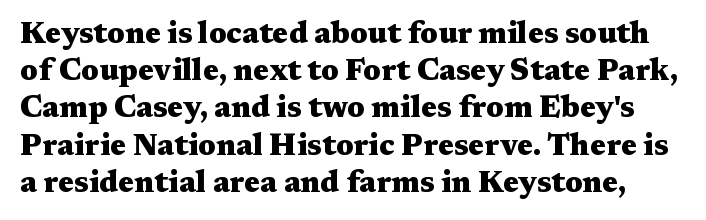
Q: Is the text bold? A: Yes.
Q: Is the text italic (slanted)? A: No, it is upright.
Q: Is the typeface a serif or a sans-serif typeface? A: Serif.
Q: Is the text underlined? A: No.
Q: Is the spacing between letters normal or unusually wide? A: Normal.
Q: Width (condensed, normal, or wide)? A: Wide.
Q: Stroke contrast? A: Medium.
Q: x-height? A: Medium.
Q: Monospaced? A: No.
